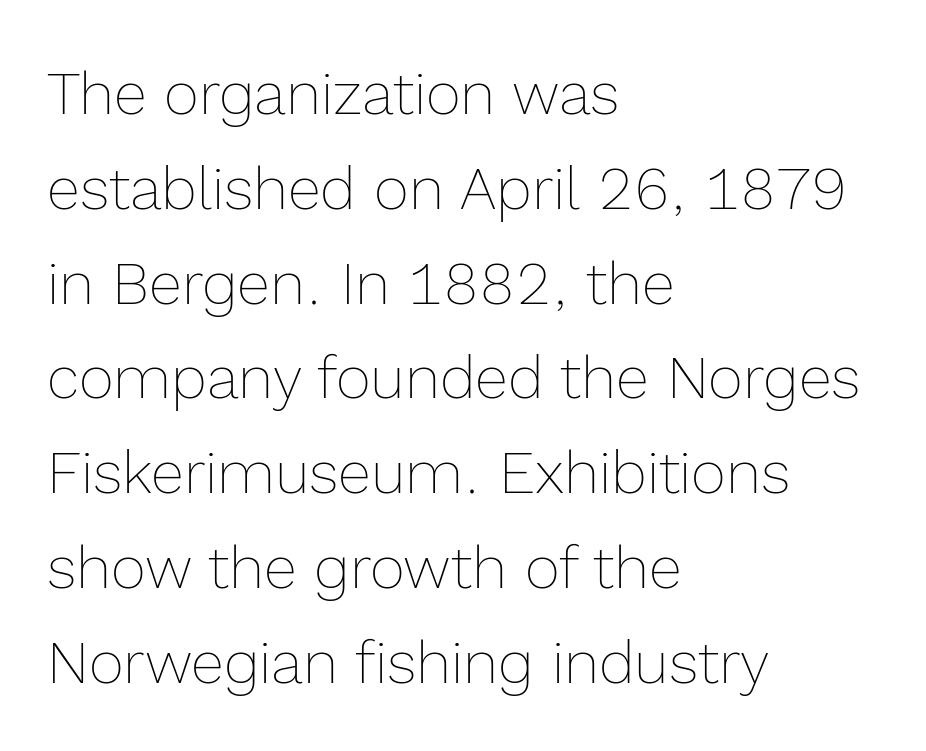
{"italic": "no", "bold": "no", "weight": "thin", "width": "normal", "x_height": "medium", "monospaced": "no", "underline": "no", "align": "left", "line_spacing": "normal", "line_spacing_ratio": 1.58, "letter_spacing": "normal", "letter_spacing_em": 0.0, "glyph_px": 60}
